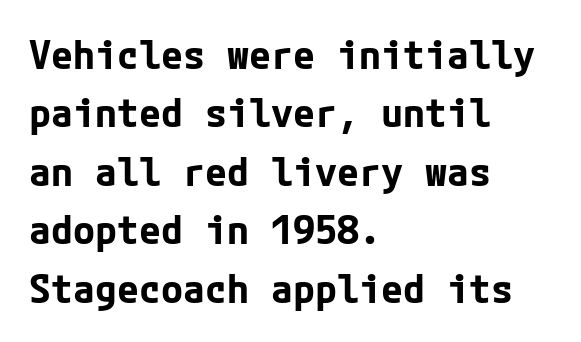
The image shows 40 px bold sans-serif type, upright; set left-aligned, normal line spacing (1.46x), normal letter spacing, not underlined; low stroke contrast and a medium x-height.
